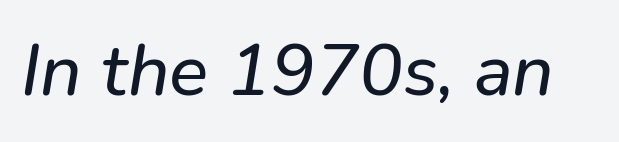
Q: Is the text italic (slanted)? A: Yes, it leans right by about 9 degrees.
Q: Is the text underlined? A: No.
Q: Is the spacing between letters normal or unusually wide? A: Normal.
Q: Width (condensed, normal, or wide)? A: Normal.
Q: Stroke contrast? A: Low.
Q: x-height? A: Medium.
Q: Monospaced? A: No.
